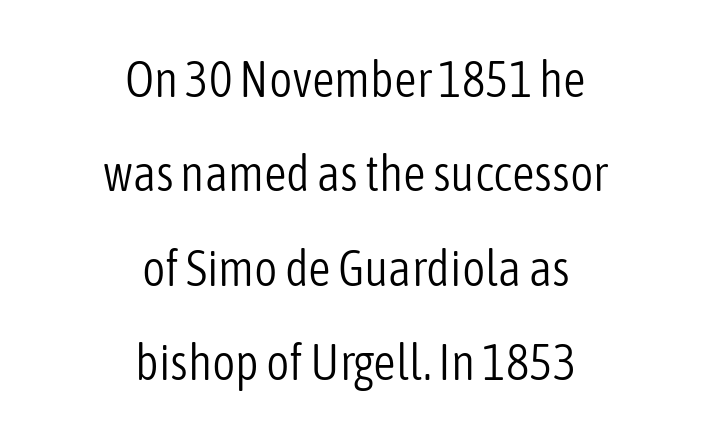
{"serif": "no", "italic": "no", "bold": "no", "weight": "light", "width": "condensed", "stroke_contrast": "low", "x_height": "medium", "monospaced": "no", "underline": "no", "align": "center", "line_spacing_ratio": 1.89, "letter_spacing": "normal", "letter_spacing_em": 0.0, "glyph_px": 50}
